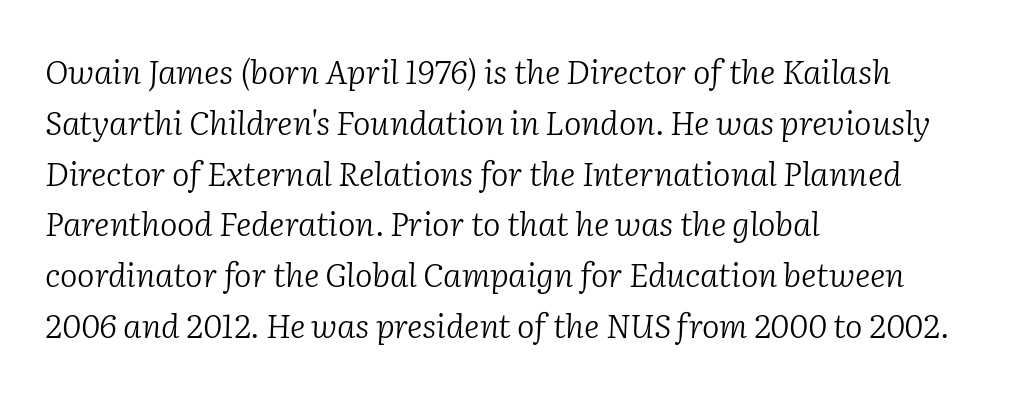
{"serif": "yes", "italic": "yes", "lean": "right", "slant_degrees": 2, "bold": "no", "weight": "light", "width": "normal", "stroke_contrast": "low", "x_height": "medium", "monospaced": "no", "underline": "no", "align": "left", "line_spacing": "normal", "line_spacing_ratio": 1.54, "letter_spacing": "normal", "letter_spacing_em": 0.0, "glyph_px": 33}
